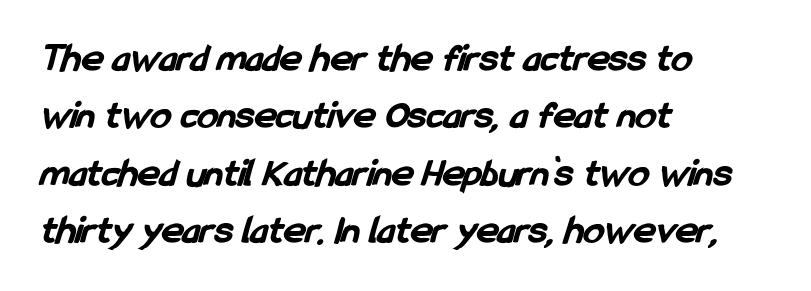
Note the varied advance widths — an 'i' is clearly narrower than an 'm'. Honestly, the letter spacing is just normal — you wouldn't notice it. What kind of face is this? One without serifs — a sans. The passage is arranged the way most books set body copy — flush left. Caption: bold face, heavy strokes. This rendering features lettering with no underline.
